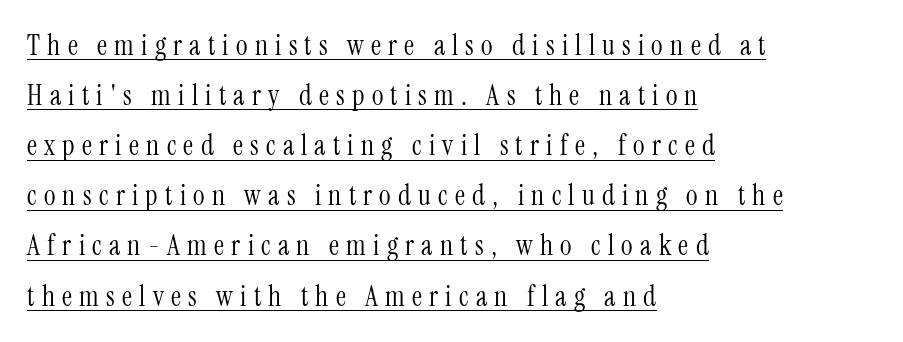
The image shows 28 px light, condensed serif type, upright; set left-aligned, line spacing 1.79x, unusually wide letter spacing (+0.26 em), underlined; medium stroke contrast and a medium x-height.
